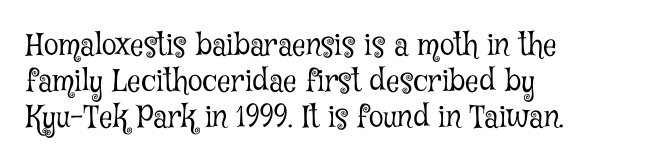
The image shows 30 px light, condensed serif type, upright; set left-aligned, line spacing 1.2x, normal letter spacing, not underlined; low stroke contrast and a medium x-height.
